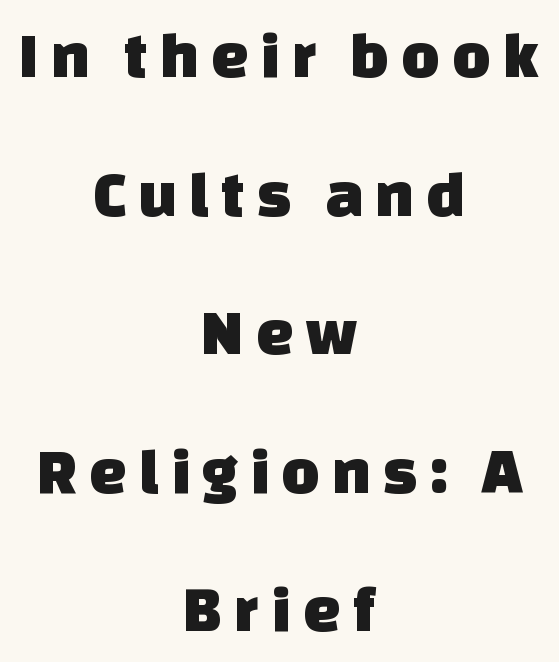
The strip under each line holds only bare page. The text was rendered using a sans face with plain stroke endings. This sample is center-justified, so both line endings float freely. The block of text is sparse from top to bottom, with ample space between rows. This sample has the flowing, uneven cadence of proportional lettering.
